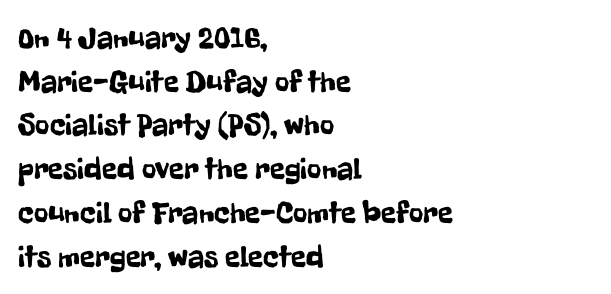
{"serif": "no", "italic": "no", "width": "condensed", "stroke_contrast": "low", "x_height": "medium", "monospaced": "no", "underline": "no", "align": "left", "line_spacing": "normal", "line_spacing_ratio": 1.41, "letter_spacing": "normal", "letter_spacing_em": 0.0, "glyph_px": 31}
